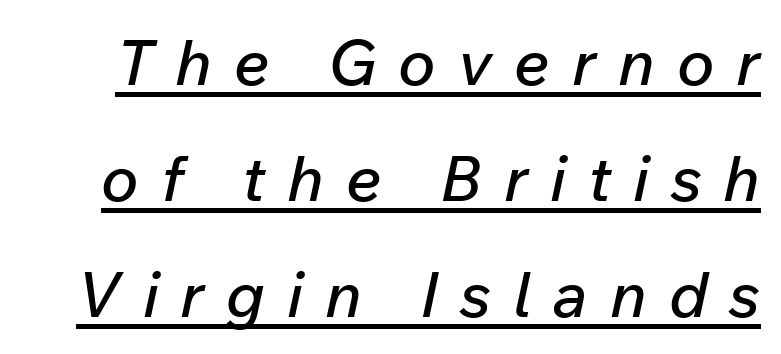
The image shows 63 px text type, italic (leaning right); set line spacing 1.84x, unusually wide letter spacing (+0.35 em), underlined; low stroke contrast and a medium x-height.
